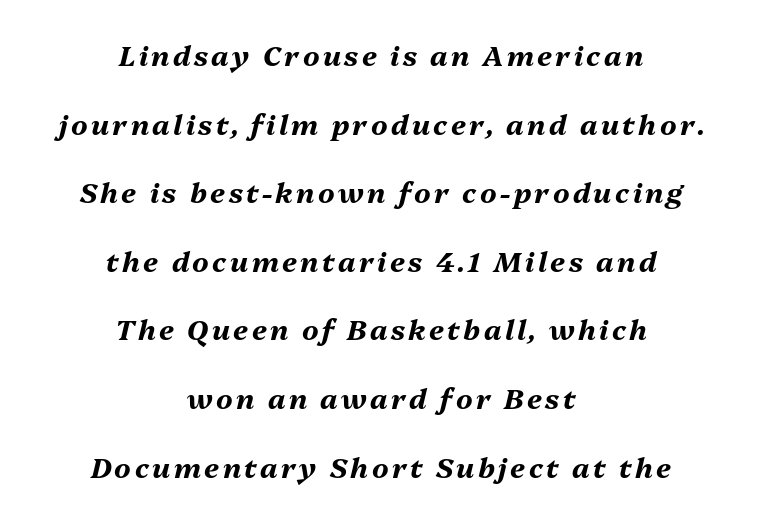
{"italic": "yes", "lean": "right", "slant_degrees": 13, "bold": "yes", "weight": "bold", "width": "normal", "stroke_contrast": "medium", "x_height": "medium", "monospaced": "no", "underline": "no", "align": "center", "line_spacing": "loose", "line_spacing_ratio": 2.45, "glyph_px": 28}
